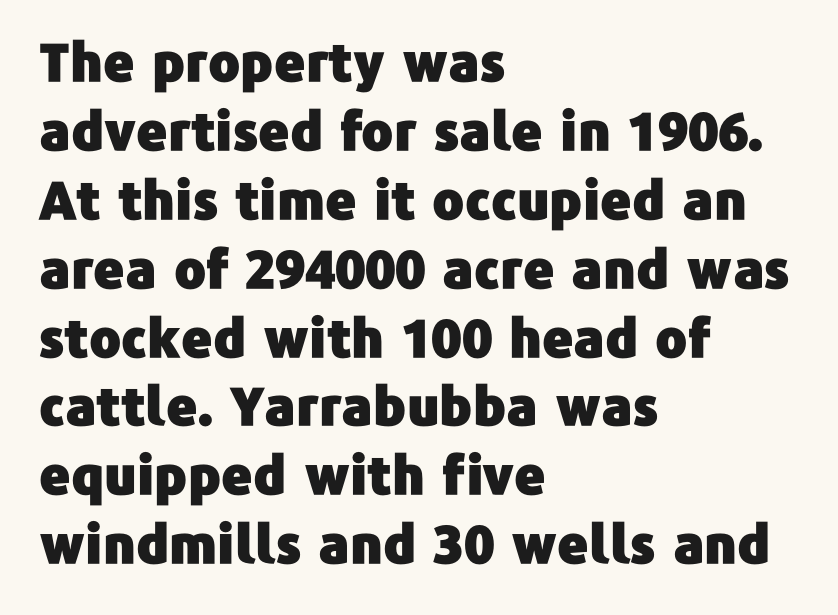
The image shows 53 px sans-serif type, upright; set left-aligned, normal line spacing (1.3x), normal letter spacing, not underlined; low stroke contrast and a medium x-height.
